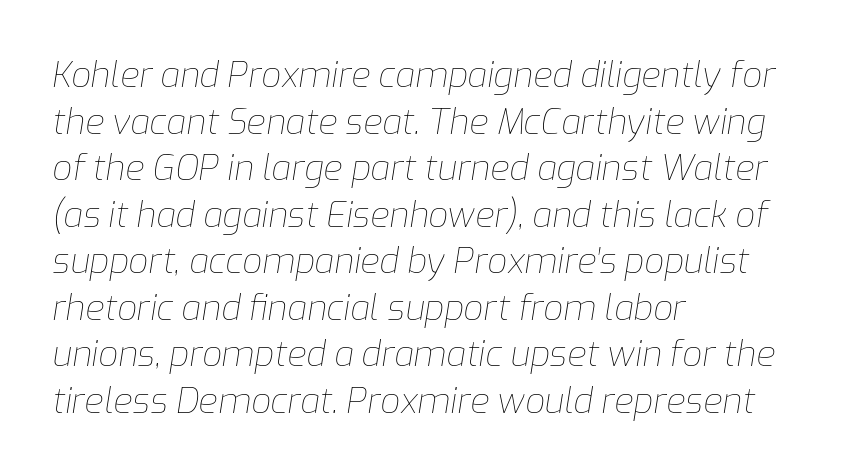
The image shows 35 px thin type, italic (leaning right); set left-aligned, normal line spacing (1.33x), normal letter spacing, not underlined; low stroke contrast and a medium x-height.
